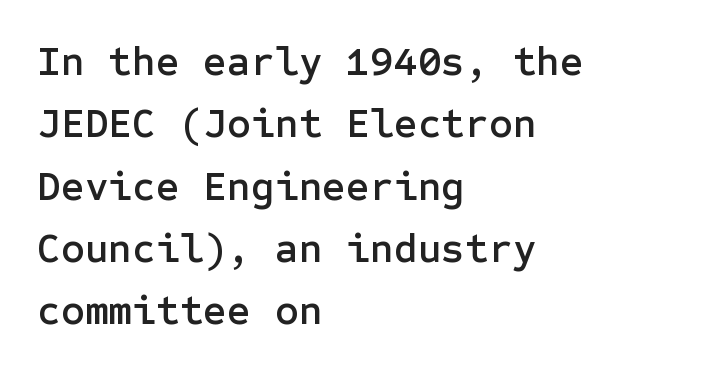
The passage is arranged the way most books set body copy — flush left. A typesetter would mark this as roman, not italic. Students, note that the glyphs here touch the page at normal intervals. No feet cap the strokes, marking this as sans-serif type. Plain, unruled lines of type.
